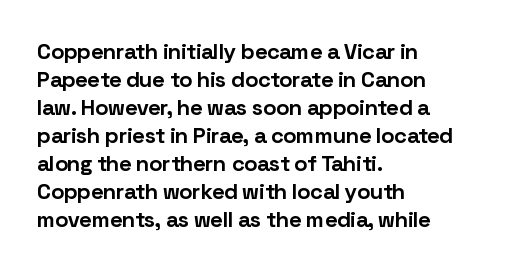
{"italic": "no", "bold": "yes", "underline": "no", "align": "left", "line_spacing": "normal", "line_spacing_ratio": 1.27, "letter_spacing": "normal", "letter_spacing_em": 0.0, "glyph_px": 22}
